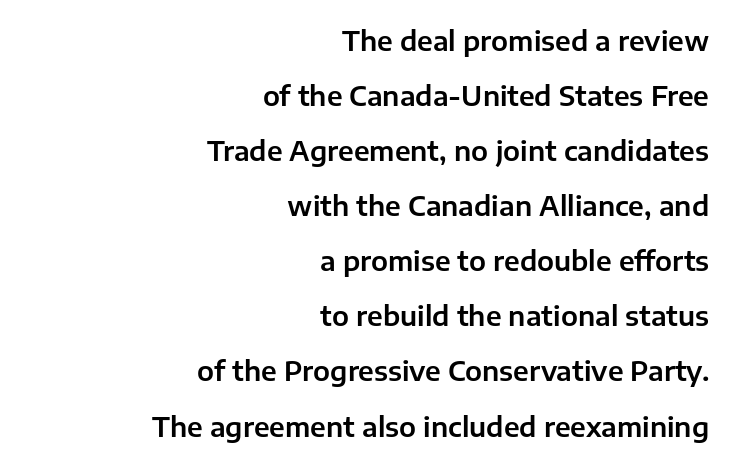
{"italic": "no", "underline": "no", "align": "right", "line_spacing": "loose", "line_spacing_ratio": 2.04, "letter_spacing": "normal", "letter_spacing_em": 0.0, "glyph_px": 27}
